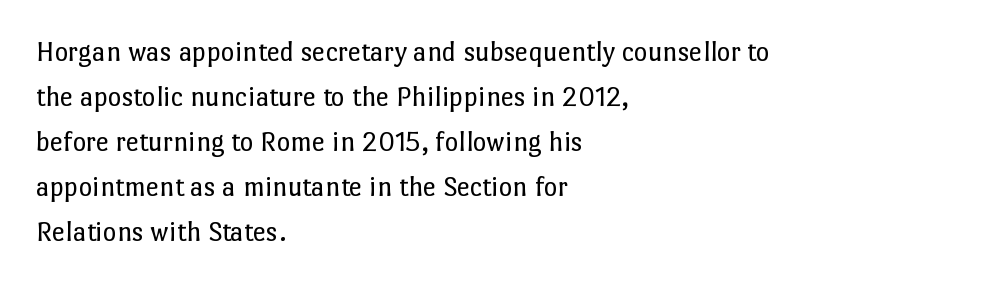
Whoever set this chose a conventional vertical rhythm. In terms of letterspacing, this is plain default setting. Line starts are locked; line ends wander. Characters remain perfectly vertical along every line. Is the stroke heavy? The answer is a plain regular-or-lighter.
